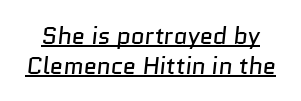
Notice how a bar underscores the lettering throughout. The typesetting does not lean heavy: it is not bold. Inter-character spacing is left at the font's built-in metrics.
